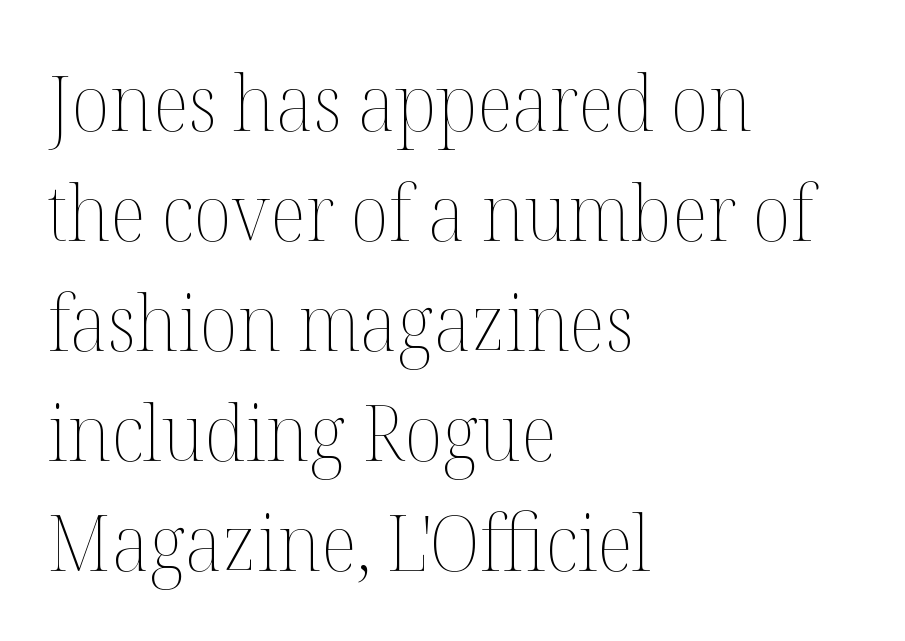
Q: Is the text bold? A: No.
Q: Is the text italic (slanted)? A: No, it is upright.
Q: Is the text underlined? A: No.
Q: How is the paragraph aligned? A: Left-aligned.
Q: Is the spacing between letters normal or unusually wide? A: Normal.
Q: Is the spacing between lines tight, normal or loose? A: Normal.
Q: Width (condensed, normal, or wide)? A: Normal.
Q: Stroke contrast? A: Medium.
Q: x-height? A: Medium.
Q: Monospaced? A: No.
